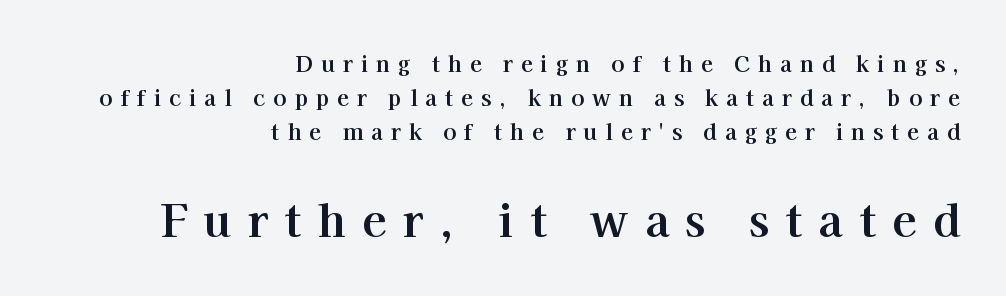
{"serif": "yes", "italic": "no", "bold": "yes", "weight": "bold", "width": "normal", "stroke_contrast": "high", "x_height": "medium", "monospaced": "no", "underline": "no", "align": "right", "line_spacing": "normal", "line_spacing_ratio": 1.54, "letter_spacing": "wide", "letter_spacing_em": 0.36, "larger_block": "second", "size_ratio": 2.05, "glyph_px": 45}
